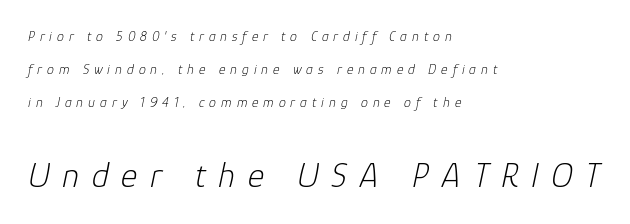
Q: Is the text bold? A: No.
Q: Is the text italic (slanted)? A: Yes, it leans right by about 12 degrees.
Q: Is the text underlined? A: No.
Q: How is the paragraph aligned? A: Left-aligned.
Q: Is the spacing between letters normal or unusually wide? A: Unusually wide.
Q: Is the spacing between lines tight, normal or loose? A: Loose.
Q: Which block of text is set in a larger size, the first (top) or the second (bottom)? A: The second (bottom) one.
Q: Width (condensed, normal, or wide)? A: Normal.
Q: Stroke contrast? A: Low.
Q: x-height? A: Medium.
Q: Monospaced? A: No.
